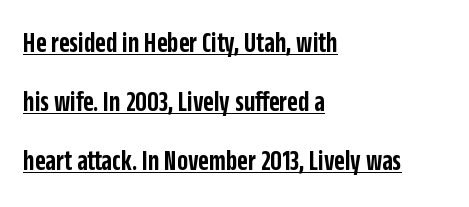
{"serif": "no", "italic": "no", "bold": "semi", "weight": "semibold", "width": "condensed", "stroke_contrast": "low", "x_height": "large", "monospaced": "no", "underline": "yes", "align": "left", "line_spacing": "loose", "line_spacing_ratio": 2.04, "letter_spacing": "normal", "letter_spacing_em": 0.0, "glyph_px": 29}
